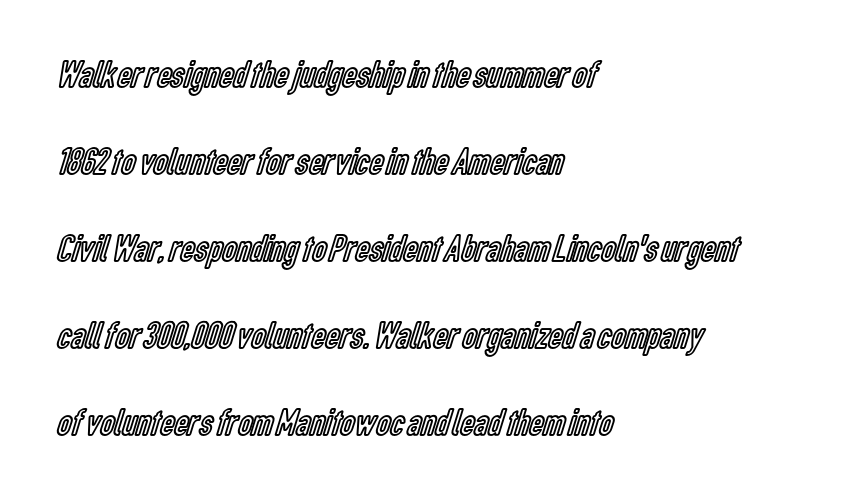
Q: Is the text italic (slanted)? A: Yes.
Q: Is the text underlined? A: No.
Q: How is the paragraph aligned? A: Left-aligned.
Q: Is the spacing between letters normal or unusually wide? A: Normal.
Q: Is the spacing between lines tight, normal or loose? A: Loose.
Q: Width (condensed, normal, or wide)? A: Condensed.
Q: x-height? A: Medium.
Q: Monospaced? A: No.
